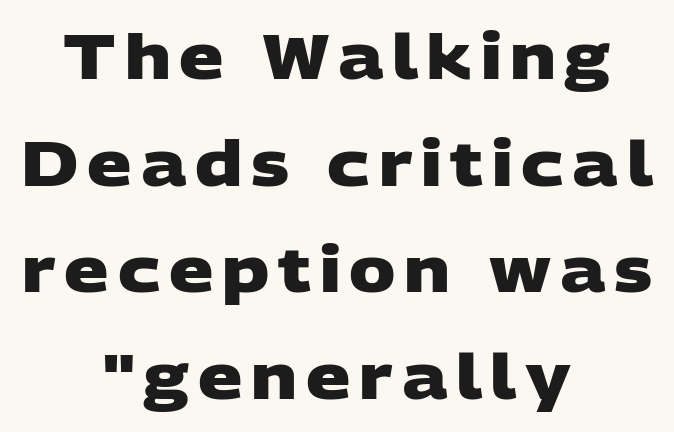
Q: Is the text bold? A: Yes.
Q: Is the typeface a serif or a sans-serif typeface? A: Sans-serif.
Q: Is the text underlined? A: No.
Q: How is the paragraph aligned? A: Centered.
Q: Width (condensed, normal, or wide)? A: Wide.
Q: Stroke contrast? A: Low.
Q: x-height? A: Large.
Q: Monospaced? A: No.
